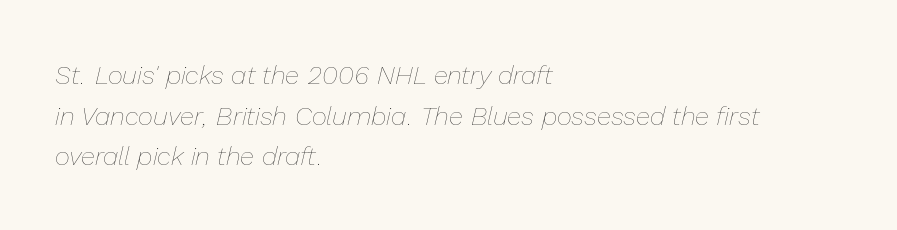
The image shows 26 px text type, italic (leaning right); set left-aligned, normal line spacing (1.56x), normal letter spacing, not underlined.
